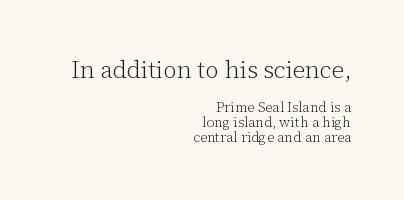
The image shows 24 px text type, upright; set right-aligned, tight line spacing (1.05x), normal letter spacing, not underlined; the first (top) block is 1.71x larger.
